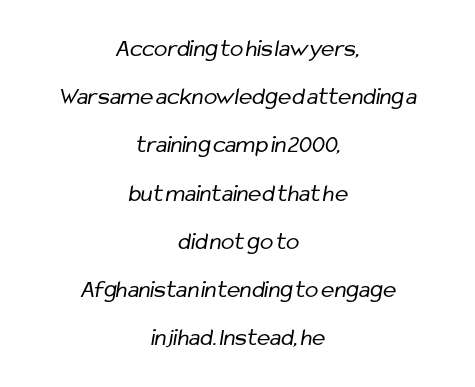
{"bold": "no", "underline": "no", "align": "center", "line_spacing": "loose", "line_spacing_ratio": 1.93, "letter_spacing": "normal", "letter_spacing_em": 0.0, "glyph_px": 25}
